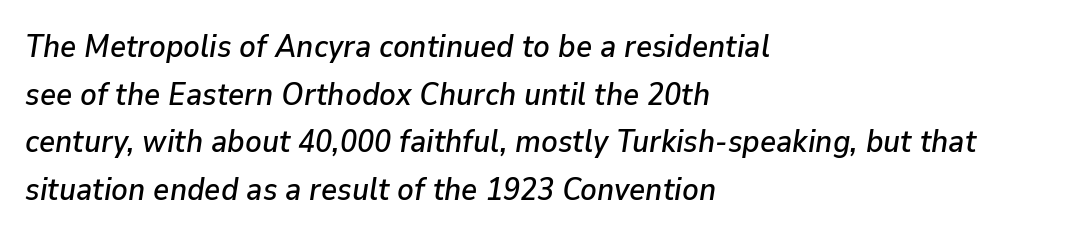
{"italic": "yes", "lean": "right", "slant_degrees": 9, "width": "normal", "stroke_contrast": "low", "x_height": "medium", "monospaced": "no", "underline": "no", "align": "left", "line_spacing": "normal", "line_spacing_ratio": 1.54, "letter_spacing": "normal", "letter_spacing_em": 0.0, "glyph_px": 31}
